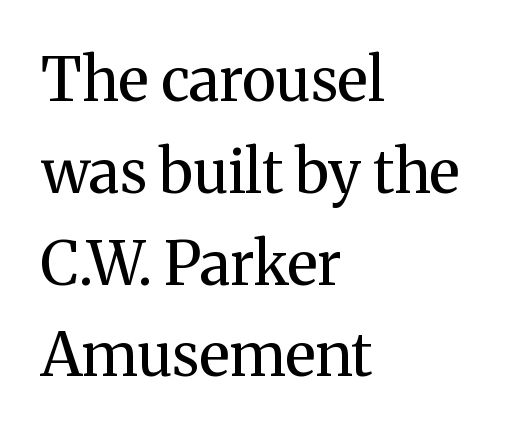
{"serif": "yes", "italic": "no", "bold": "no", "weight": "regular", "width": "normal", "stroke_contrast": "medium", "x_height": "medium", "monospaced": "no", "underline": "no", "align": "left", "line_spacing": "normal", "line_spacing_ratio": 1.53, "letter_spacing": "normal", "letter_spacing_em": 0.0, "glyph_px": 60}
